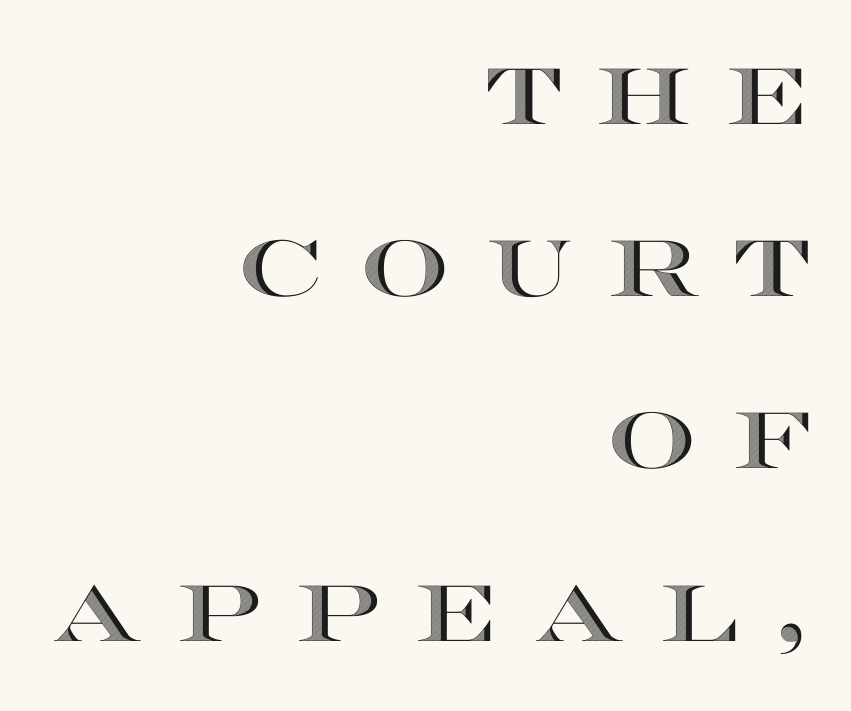
The image shows 79 px wide type, upright; set right-aligned, loose line spacing (2.18x), unusually wide letter spacing (+0.44 em), not underlined; a large x-height.
